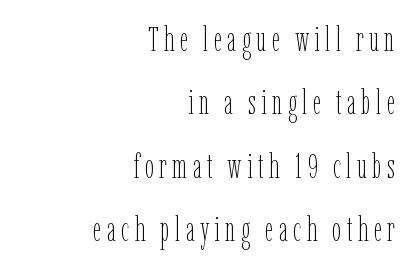
This sample has the flowing, uneven cadence of proportional lettering. Unbolded letterforms with no extra heft. The strip under each line holds only bare page. Does the leading feel generous? Absolutely, it's lavish. One-word summary of the alignment: right. A roman cut, with each character standing at attention.
